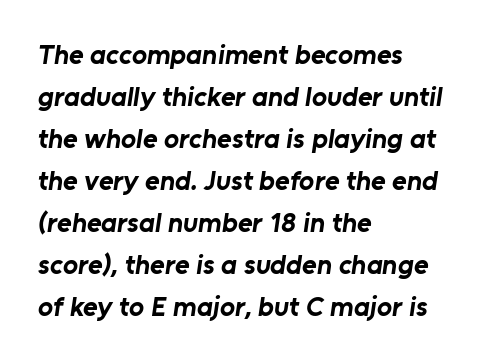
{"serif": "no", "bold": "yes", "weight": "bold", "width": "normal", "stroke_contrast": "low", "x_height": "medium", "monospaced": "no", "underline": "no", "align": "left", "line_spacing": "normal", "line_spacing_ratio": 1.5, "letter_spacing": "normal", "letter_spacing_em": 0.0, "glyph_px": 28}
